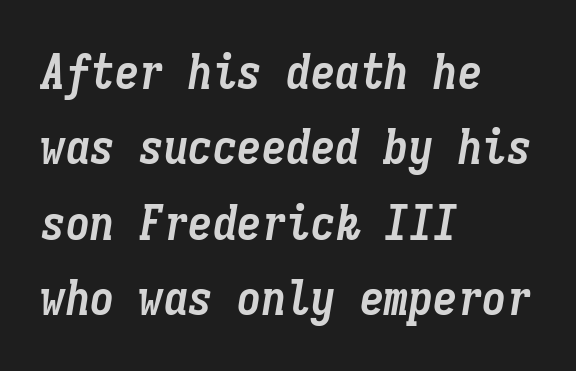
{"italic": "yes", "lean": "right", "slant_degrees": 9, "bold": "yes", "weight": "semibold", "width": "condensed", "stroke_contrast": "low", "x_height": "medium", "monospaced": "yes", "underline": "no", "align": "left", "line_spacing": "normal", "line_spacing_ratio": 1.54, "letter_spacing": "normal", "letter_spacing_em": 0.0, "glyph_px": 49}
